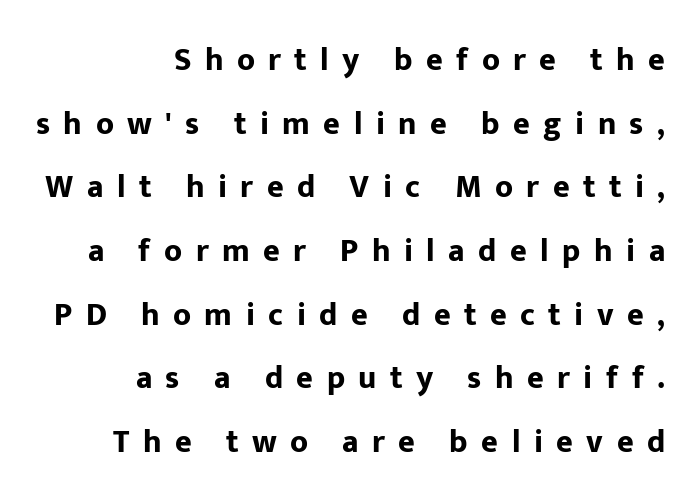
If you drew a line through each stem, it would be perfectly vertical. Does the copy run flush right? Yes — the right margin is perfectly even. Line spacing here is loose. Each letter keeps its own natural width here, so spacing adapts to shape.
